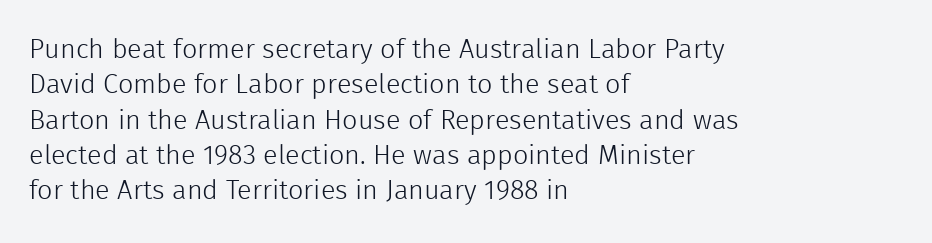
Line beginnings align vertically; line endings do not. The typography opts for an upright posture over an oblique one. Baseline-to-baseline distance is the conventional proportion of letter height. The characters are drawn with everyday or finer stroke widths. Here the glyphs are tracked normally, forming tight word shapes.
